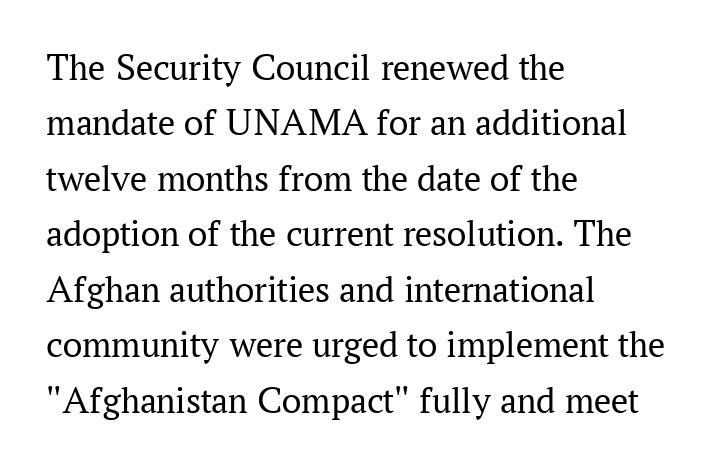
{"serif": "yes", "italic": "no", "bold": "no", "weight": "regular", "width": "normal", "stroke_contrast": "medium", "x_height": "medium", "monospaced": "no", "underline": "no", "align": "left", "line_spacing": "normal", "line_spacing_ratio": 1.46, "letter_spacing": "normal", "letter_spacing_em": 0.0, "glyph_px": 38}
